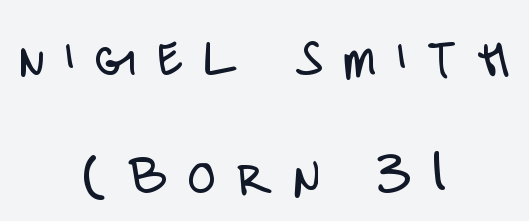
{"serif": "no", "italic": "no", "bold": "no", "weight": "light", "width": "condensed", "stroke_contrast": "low", "x_height": "large", "monospaced": "no", "underline": "no", "align": "center", "line_spacing": "loose", "line_spacing_ratio": 2.04, "letter_spacing": "wide", "letter_spacing_em": 0.35, "glyph_px": 58}
